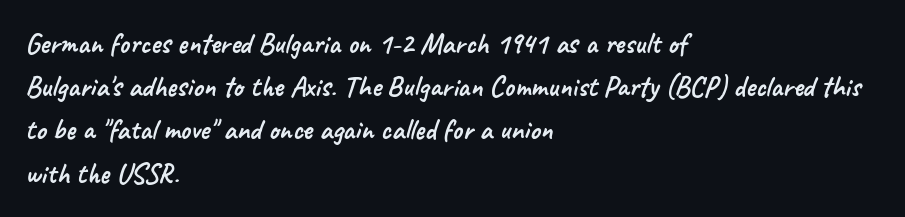
Q: Is the typeface a serif or a sans-serif typeface? A: Sans-serif.
Q: Is the text underlined? A: No.
Q: How is the paragraph aligned? A: Left-aligned.
Q: Is the spacing between letters normal or unusually wide? A: Normal.
Q: Is the spacing between lines tight, normal or loose? A: Normal.
Q: Width (condensed, normal, or wide)? A: Normal.
Q: Stroke contrast? A: Low.
Q: x-height? A: Small.
Q: Monospaced? A: No.
